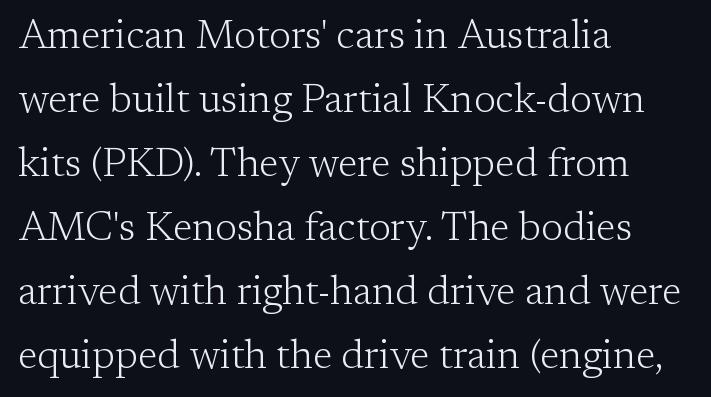
Q: Is the text bold? A: No.
Q: Is the text italic (slanted)? A: No, it is upright.
Q: Is the typeface a serif or a sans-serif typeface? A: Serif.
Q: Is the text underlined? A: No.
Q: How is the paragraph aligned? A: Left-aligned.
Q: Is the spacing between letters normal or unusually wide? A: Normal.
Q: Is the spacing between lines tight, normal or loose? A: Normal.
Q: Width (condensed, normal, or wide)? A: Normal.
Q: Stroke contrast? A: Low.
Q: x-height? A: Medium.
Q: Monospaced? A: No.
